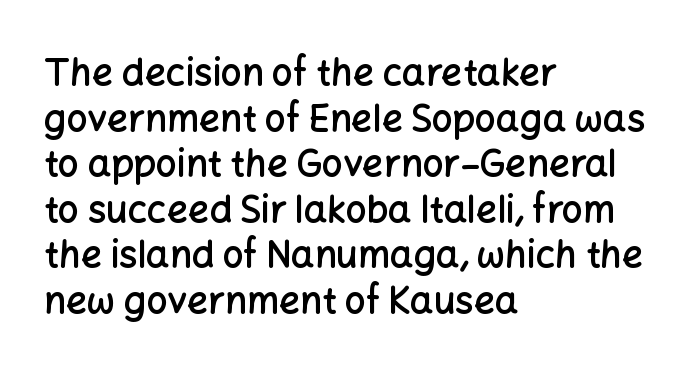
The image shows 37 px semibold sans-serif type, upright; set left-aligned, line spacing 1.23x, normal letter spacing, not underlined; low stroke contrast and a medium x-height.
